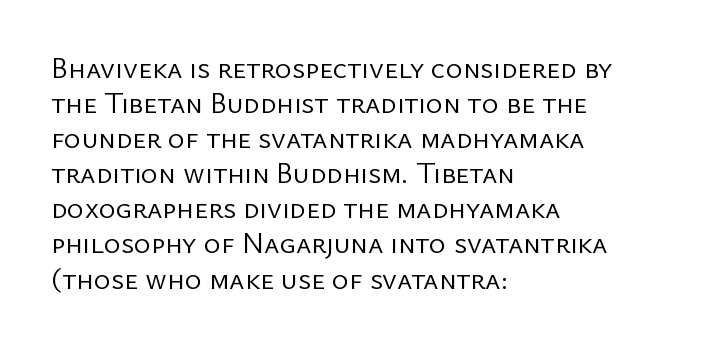
Q: Is the text bold? A: No.
Q: Is the text italic (slanted)? A: No, it is upright.
Q: Is the typeface a serif or a sans-serif typeface? A: Sans-serif.
Q: Is the text underlined? A: No.
Q: How is the paragraph aligned? A: Left-aligned.
Q: Is the spacing between letters normal or unusually wide? A: Normal.
Q: Width (condensed, normal, or wide)? A: Normal.
Q: Stroke contrast? A: Low.
Q: x-height? A: Medium.
Q: Monospaced? A: No.
